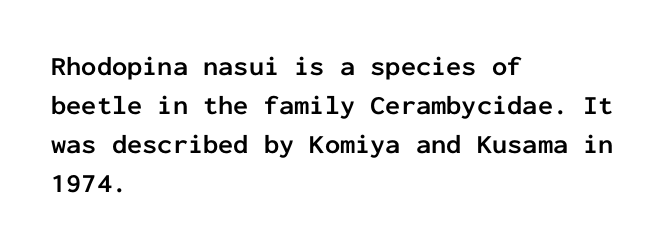
The typography opts for an upright posture over an oblique one. The face used here has the dense, thick strokes of a bold. Words float on clear page, feet unadorned. The typesetter chose a ragged-right arrangement here.
